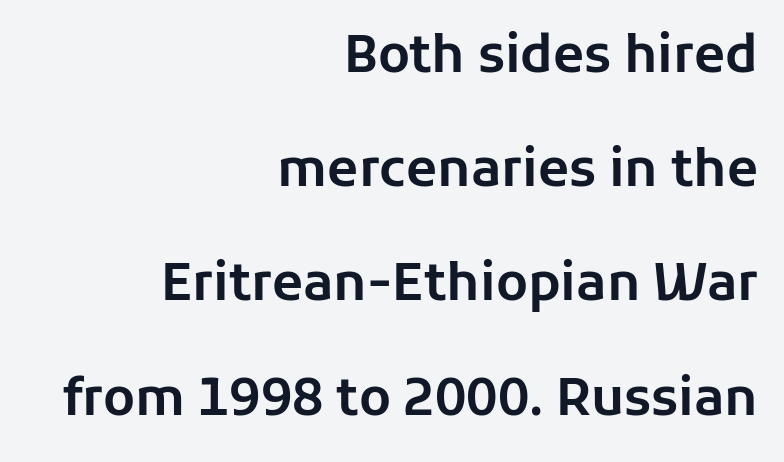
Q: Is the text italic (slanted)? A: No, it is upright.
Q: Is the typeface a serif or a sans-serif typeface? A: Sans-serif.
Q: Is the text underlined? A: No.
Q: How is the paragraph aligned? A: Right-aligned.
Q: Is the spacing between letters normal or unusually wide? A: Normal.
Q: Is the spacing between lines tight, normal or loose? A: Loose.
Q: Width (condensed, normal, or wide)? A: Normal.
Q: Stroke contrast? A: Low.
Q: x-height? A: Medium.
Q: Monospaced? A: No.
